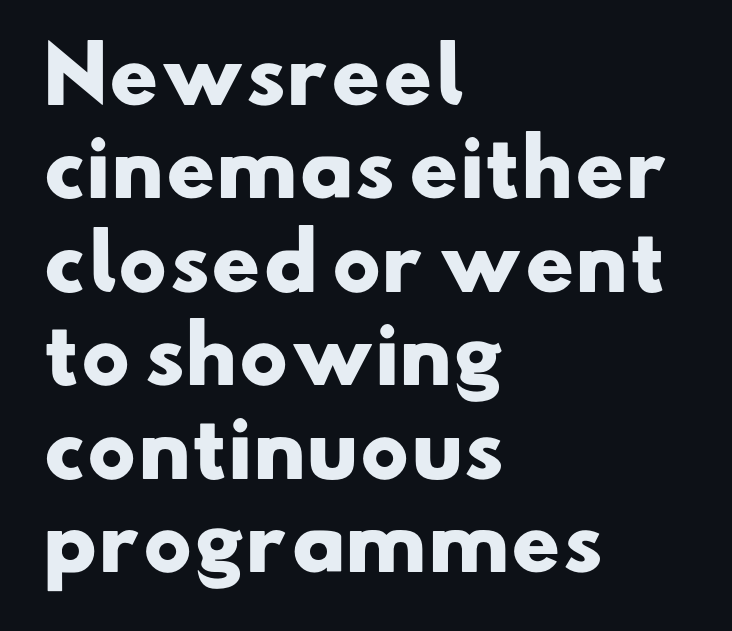
The image shows 76 px heavy, wide sans-serif type; set left-aligned, line spacing 1.23x, normal letter spacing, not underlined; low stroke contrast and a small x-height.
